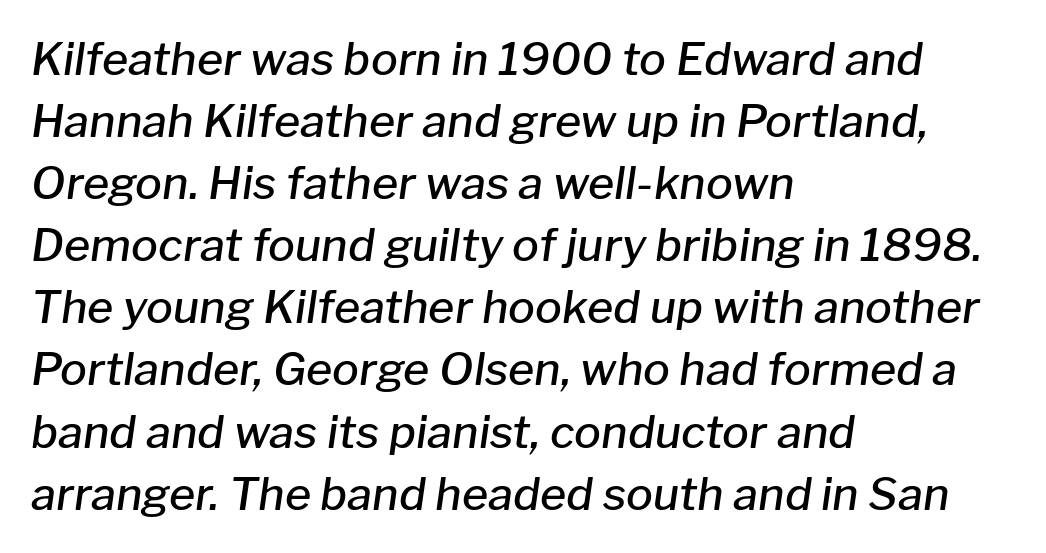
It's the slanting kind of type. The rendering uses a semibold face; strokes are thickened but not to full bold. The gaps between neighbouring characters are ordinary and unremarkable. Regarding leading, the lines here are spaced in the standard way.
